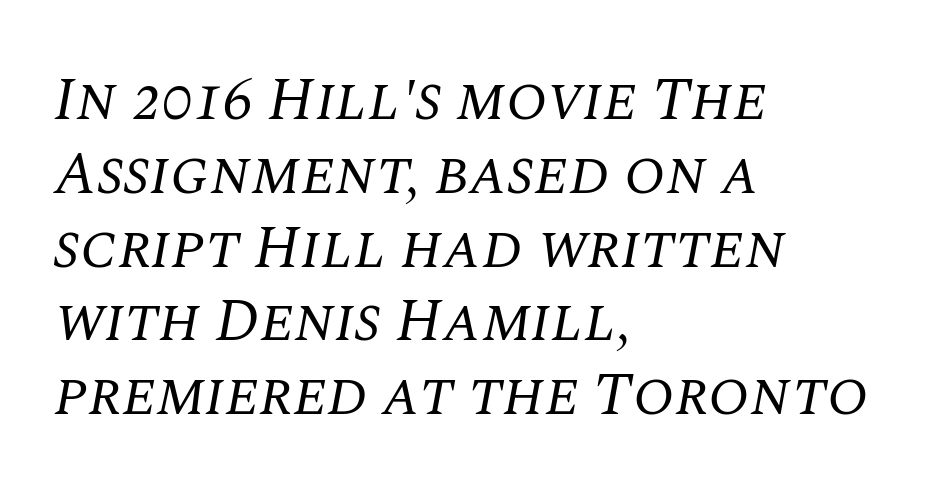
This sample uses a serif face. The letters advance in unequal steps, a hallmark of proportional type. Yep, that's italic — everything's leaning. A classic flush-left, rag-right setting is used for this passage.
